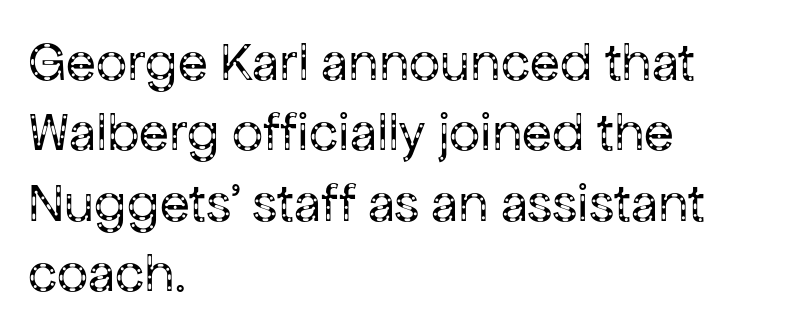
The words here are not underlined. Rendered with straight, roman letterforms. No heavy texture on the line: the type isn't bold. The rendering keeps characters at their native spacing.
